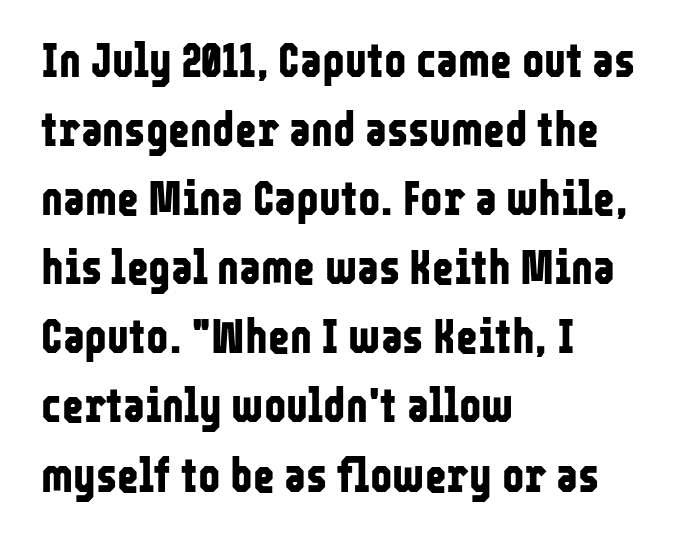
Q: Is the text bold? A: Yes.
Q: Is the text italic (slanted)? A: No, it is upright.
Q: Is the typeface a serif or a sans-serif typeface? A: Sans-serif.
Q: Is the text underlined? A: No.
Q: How is the paragraph aligned? A: Left-aligned.
Q: Is the spacing between letters normal or unusually wide? A: Normal.
Q: Is the spacing between lines tight, normal or loose? A: Normal.
Q: Width (condensed, normal, or wide)? A: Condensed.
Q: Stroke contrast? A: Low.
Q: x-height? A: Medium.
Q: Monospaced? A: No.
